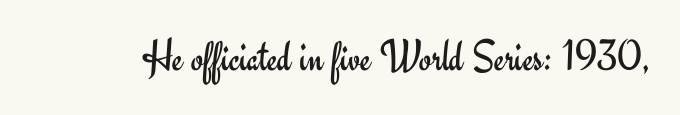
{"serif": "no", "bold": "no", "weight": "regular", "width": "normal", "stroke_contrast": "low", "x_height": "small", "monospaced": "no", "underline": "no", "letter_spacing": "normal", "letter_spacing_em": 0.0, "glyph_px": 45}
